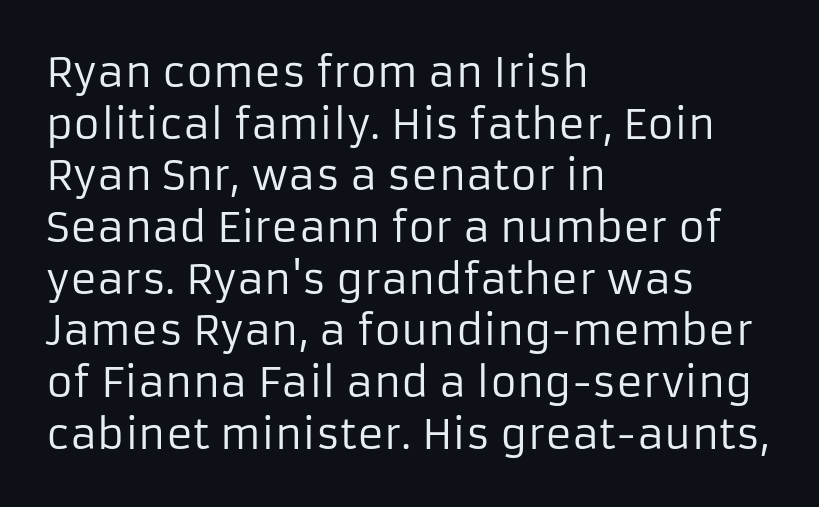
The image shows 41 px regular-weight sans-serif type, upright; set left-aligned, normal line spacing (1.26x), normal letter spacing, not underlined; low stroke contrast and a medium x-height.
